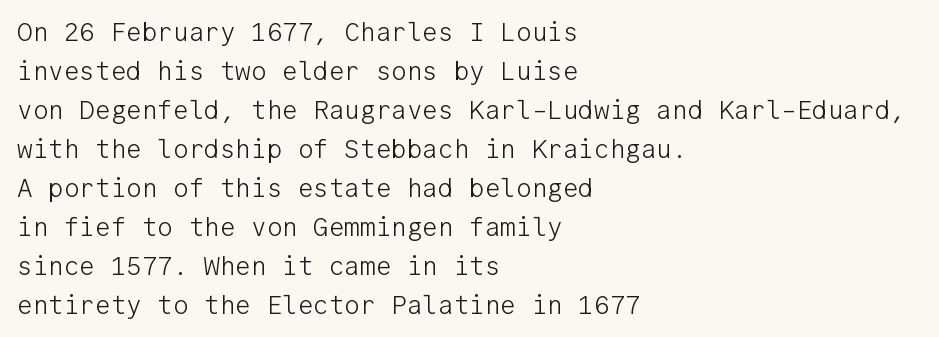
The image shows 26 px text type, upright; set left-aligned, normal line spacing (1.5x), normal letter spacing, not underlined.
